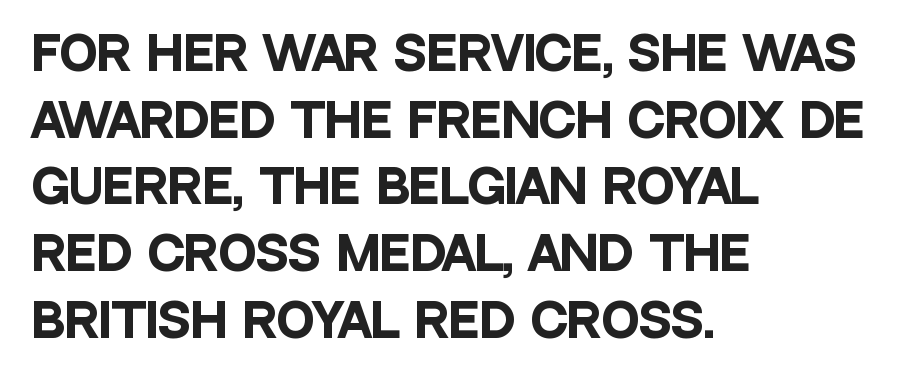
Each letter's strokes conclude bluntly, with no projecting serifs. You can tell it's not italic because the verticals are truly vertical. The specimen omits any rule beneath the text block's lines. Is this a fixed-width face? No — the glyphs have proportional, varying widths. Horizontal alignment here is leftward, the default for most running prose. Typesetter's note: full bold, strokes at maximum text heaviness.
